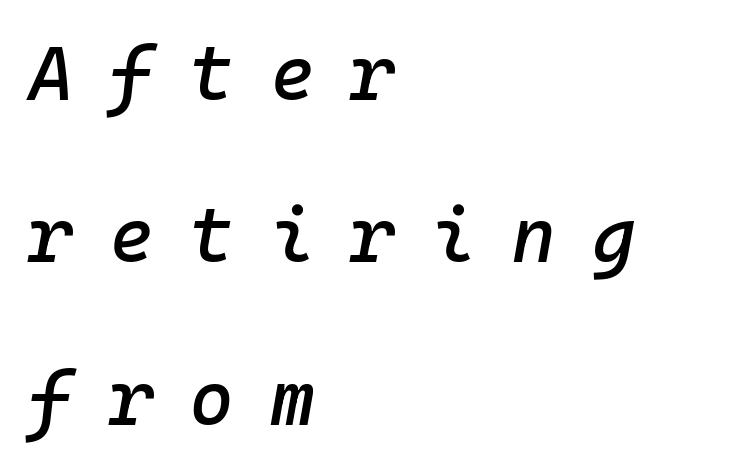
Q: Is the text italic (slanted)? A: Yes, it leans right by about 10 degrees.
Q: Is the text underlined? A: No.
Q: How is the paragraph aligned? A: Left-aligned.
Q: Is the spacing between letters normal or unusually wide? A: Unusually wide.
Q: Is the spacing between lines tight, normal or loose? A: Loose.
Q: Width (condensed, normal, or wide)? A: Normal.
Q: Stroke contrast? A: Low.
Q: x-height? A: Medium.
